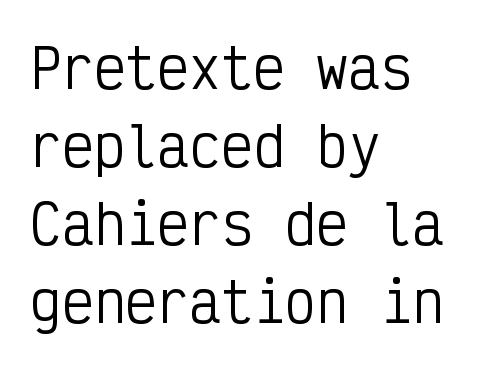
{"serif": "no", "italic": "no", "bold": "no", "weight": "regular", "width": "condensed", "stroke_contrast": "low", "x_height": "medium", "monospaced": "yes", "underline": "no", "align": "left", "line_spacing": "normal", "line_spacing_ratio": 1.47, "letter_spacing": "normal", "letter_spacing_em": 0.0, "glyph_px": 53}
